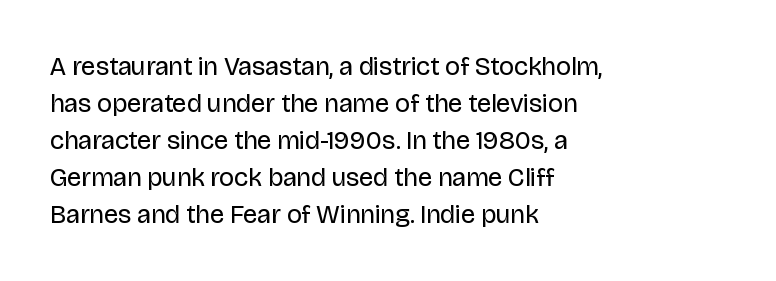
{"italic": "no", "bold": "no", "underline": "no", "align": "left", "line_spacing": "normal", "line_spacing_ratio": 1.42, "letter_spacing": "normal", "letter_spacing_em": 0.0, "glyph_px": 26}
